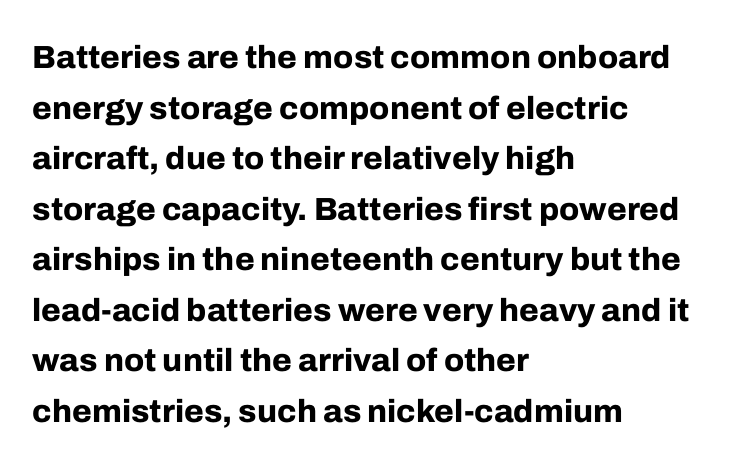
Notice how thick the strokes are: this is what a full bold looks like. The typeface chosen for these lines omits serifs. This sample has the flowing, uneven cadence of proportional lettering. The lines in this sample share a left origin and differ only in where they stop. These lines keep a tight, regular rhythm from letter to letter.
